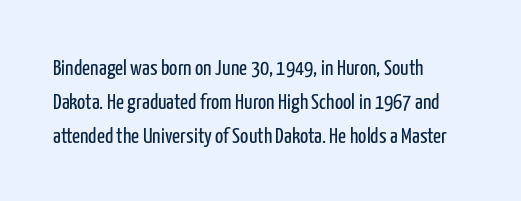
These lines stack with their left ends in a neat column. Any mark beneath the type? The region is blank. Short note: letters normally spaced. The type sits square on the baseline with zero lean.
